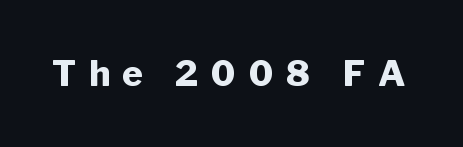
Clear beneath every line of the passage. Style check: upright. Varying glyph widths throughout — classic text-font behaviour. Letterform terminals end flat and unadorned throughout the passage.
